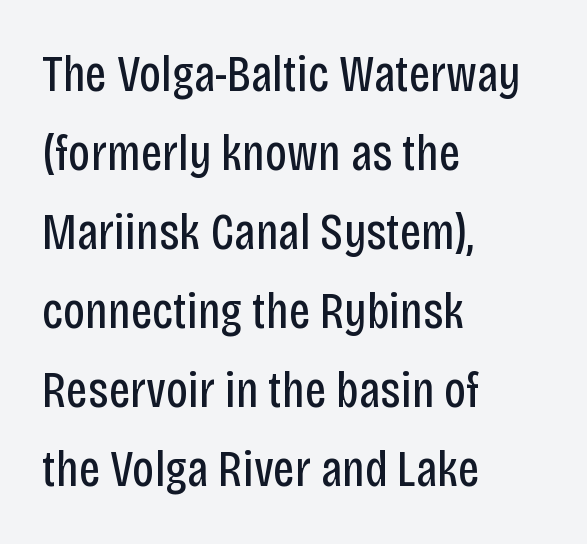
Q: Is the text bold? A: No.
Q: Is the text italic (slanted)? A: No, it is upright.
Q: Is the typeface a serif or a sans-serif typeface? A: Sans-serif.
Q: Is the text underlined? A: No.
Q: How is the paragraph aligned? A: Left-aligned.
Q: Is the spacing between letters normal or unusually wide? A: Normal.
Q: Is the spacing between lines tight, normal or loose? A: Normal.
Q: Width (condensed, normal, or wide)? A: Condensed.
Q: Stroke contrast? A: Low.
Q: x-height? A: Large.
Q: Monospaced? A: No.
